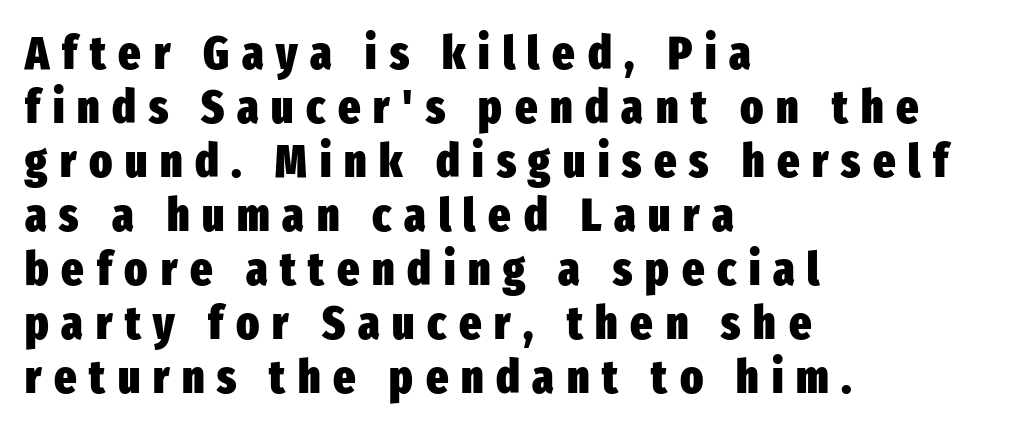
The image shows 47 px heavy, condensed sans-serif type, upright; set left-aligned, tight line spacing (1.15x), unusually wide letter spacing (+0.27 em), not underlined; low stroke contrast and a medium x-height.
